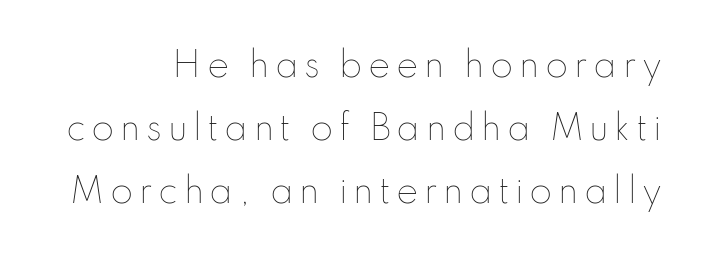
{"italic": "no", "bold": "no", "weight": "thin", "width": "normal", "stroke_contrast": "low", "x_height": "small", "monospaced": "no", "underline": "no", "line_spacing": "loose", "line_spacing_ratio": 1.91, "glyph_px": 33}
